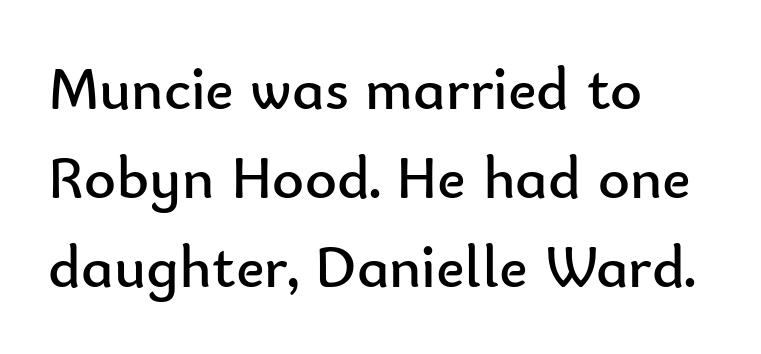
{"serif": "no", "italic": "no", "bold": "no", "weight": "regular", "width": "normal", "stroke_contrast": "low", "x_height": "small", "monospaced": "no", "underline": "no", "align": "left", "line_spacing": "normal", "line_spacing_ratio": 1.46, "letter_spacing": "normal", "letter_spacing_em": 0.0, "glyph_px": 61}
